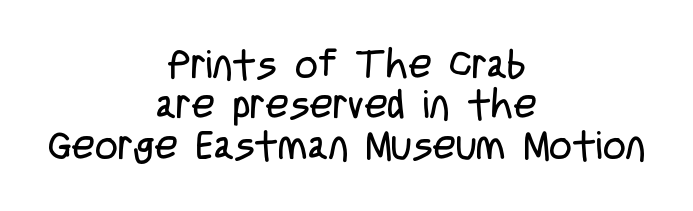
{"serif": "no", "italic": "no", "bold": "no", "weight": "regular", "width": "condensed", "stroke_contrast": "low", "x_height": "large", "monospaced": "no", "underline": "no", "align": "center", "line_spacing": "tight", "line_spacing_ratio": 1.01, "letter_spacing": "normal", "letter_spacing_em": 0.0, "glyph_px": 40}
